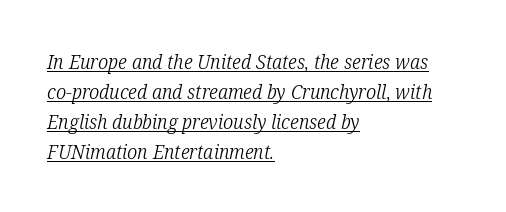
The image shows 20 px text type, italic (leaning right); set left-aligned, normal line spacing (1.5x), normal letter spacing, underlined.
